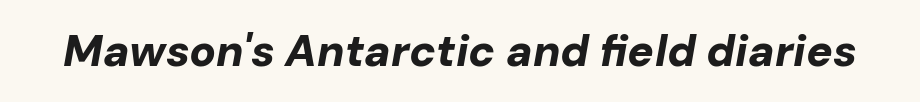
Q: Is the text bold? A: Yes.
Q: Is the text italic (slanted)? A: Yes, it leans right by about 10 degrees.
Q: Is the text underlined? A: No.
Q: Is the spacing between letters normal or unusually wide? A: Normal.
Q: Width (condensed, normal, or wide)? A: Normal.
Q: Stroke contrast? A: Low.
Q: x-height? A: Medium.
Q: Monospaced? A: No.
